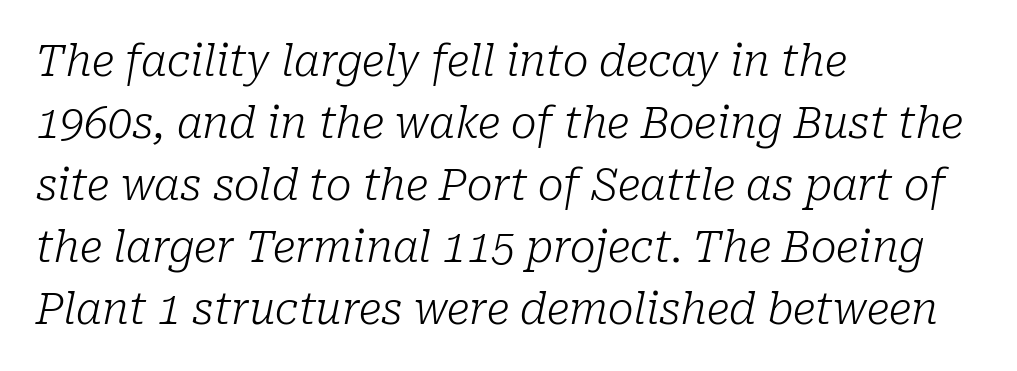
The image shows 43 px light serif type, italic (leaning right); set left-aligned, normal line spacing (1.44x), normal letter spacing, not underlined; low stroke contrast and a medium x-height.
